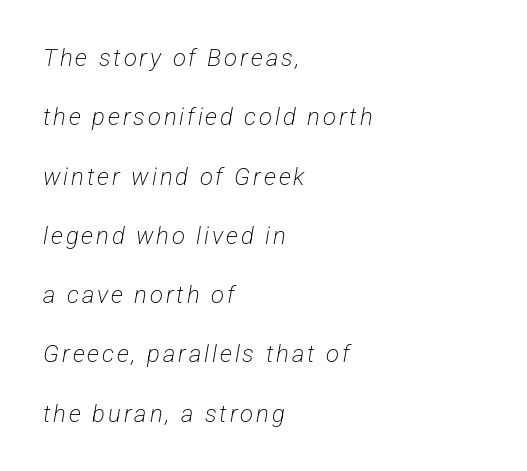
Q: Is the text bold? A: No.
Q: Is the text underlined? A: No.
Q: How is the paragraph aligned? A: Left-aligned.
Q: Is the spacing between lines tight, normal or loose? A: Loose.
